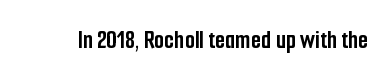
Q: Is the text bold? A: Yes.
Q: Is the text italic (slanted)? A: No, it is upright.
Q: Is the text underlined? A: No.
Q: Is the spacing between letters normal or unusually wide? A: Normal.
